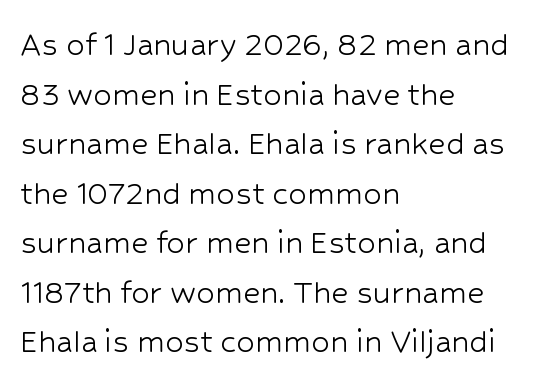
{"serif": "no", "italic": "no", "bold": "no", "weight": "light", "width": "normal", "stroke_contrast": "low", "x_height": "medium", "monospaced": "no", "underline": "no", "align": "left", "line_spacing": "normal", "line_spacing_ratio": 1.34, "letter_spacing": "normal", "letter_spacing_em": 0.0, "glyph_px": 37}
